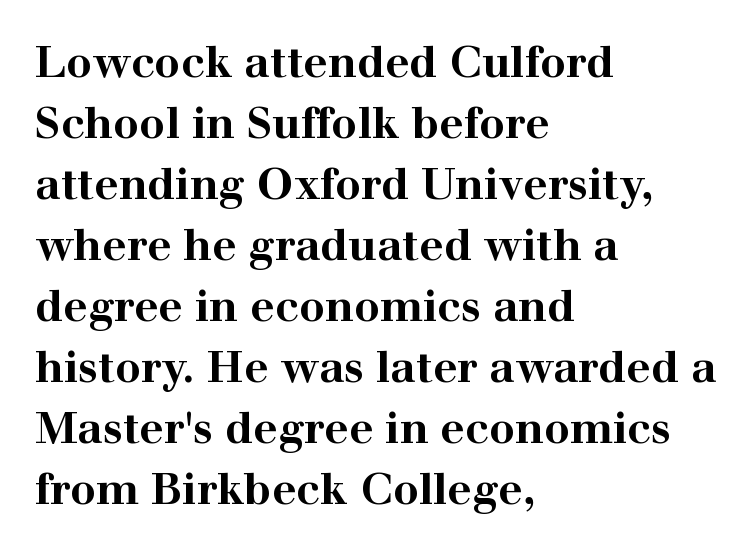
Style check: upright. The glyphs in this specimen are seriffed. Where is the straight margin? On the left. Standard letterfit; no display-style spreading of the glyphs. The face used here is proportionally spaced, like ordinary book or web type. Every letter is thick-stroked: bold, no question.
